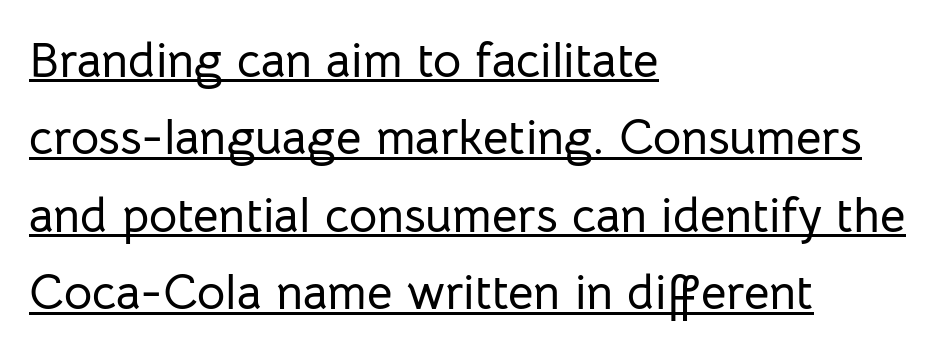
The image shows 49 px sans-serif type, upright; set left-aligned, normal line spacing (1.58x), normal letter spacing, underlined; low stroke contrast and a medium x-height.
